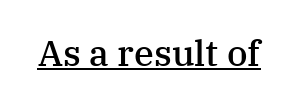
The image shows 36 px semibold serif type, upright; set normal letter spacing, underlined; medium stroke contrast and a medium x-height.
